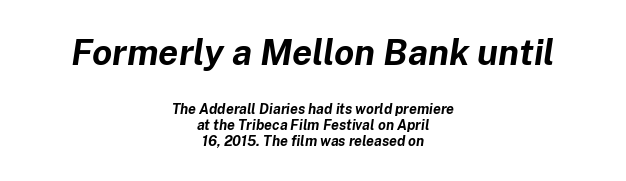
The specimen omits any rule beneath the text block's lines. The rendering uses a bold face; every stroke is thick and dark. Think of a printed novel: that variable character pitch is what you see here. Whoever set this chose condensed vertical rhythm over breathing room. These lines were composed using italics.
